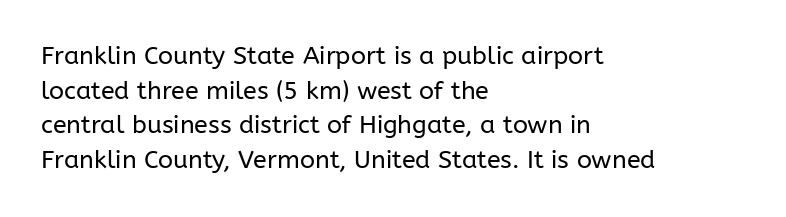
{"italic": "no", "bold": "no", "underline": "no", "align": "left", "line_spacing": "normal", "line_spacing_ratio": 1.39, "letter_spacing": "normal", "letter_spacing_em": 0.0, "glyph_px": 25}
